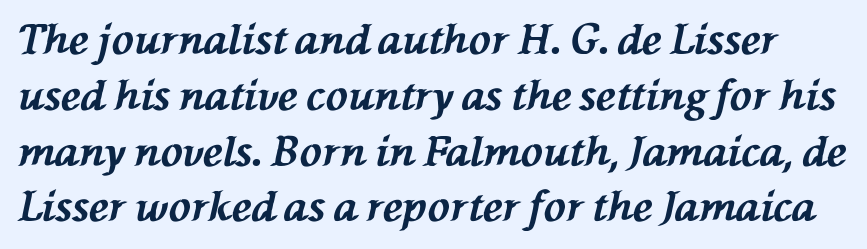
Q: Is the text bold? A: Yes.
Q: Is the text italic (slanted)? A: Yes, it leans left by about 76 degrees.
Q: Is the text underlined? A: No.
Q: Is the spacing between letters normal or unusually wide? A: Normal.
Q: Is the spacing between lines tight, normal or loose? A: Normal.
Q: Width (condensed, normal, or wide)? A: Normal.
Q: Stroke contrast? A: Medium.
Q: x-height? A: Medium.
Q: Monospaced? A: No.
